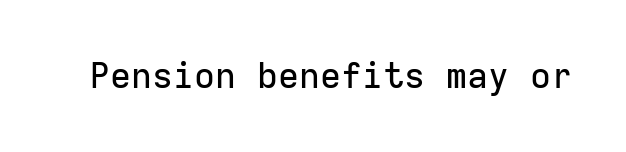
Q: Is the text italic (slanted)? A: No, it is upright.
Q: Is the typeface a serif or a sans-serif typeface? A: Sans-serif.
Q: Is the text underlined? A: No.
Q: Is the spacing between letters normal or unusually wide? A: Normal.
Q: Width (condensed, normal, or wide)? A: Normal.
Q: Stroke contrast? A: Low.
Q: x-height? A: Medium.
Q: Monospaced? A: Yes.
